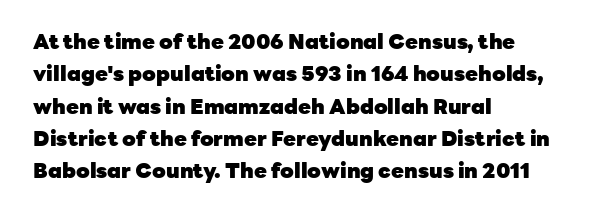
Unlike italic type, these characters show no tilt at all. Line starts are locked; line ends wander. Characters follow at the spacing the type designer built in. On the weight axis this lands at bold, roughly 700. The passage shown is not underscored anywhere.
